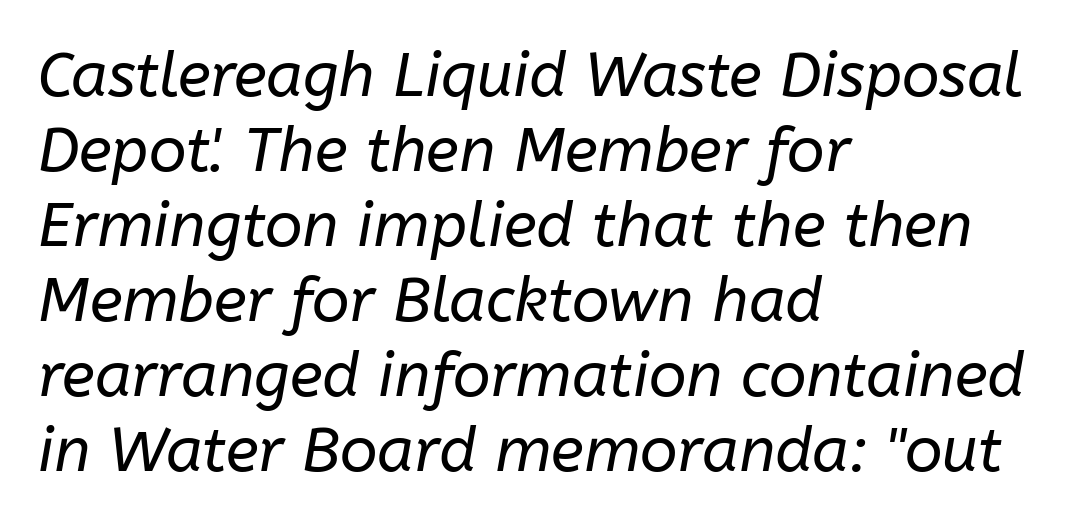
{"italic": "yes", "lean": "right", "slant_degrees": 10, "bold": "no", "weight": "regular", "width": "normal", "stroke_contrast": "low", "x_height": "medium", "monospaced": "no", "underline": "no", "align": "left", "line_spacing_ratio": 1.21, "letter_spacing": "normal", "letter_spacing_em": 0.0, "glyph_px": 62}
